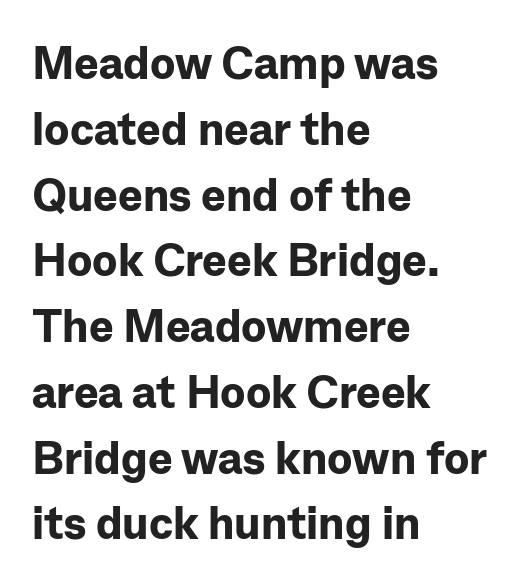
{"serif": "no", "italic": "no", "bold": "yes", "weight": "bold", "width": "normal", "stroke_contrast": "low", "x_height": "medium", "monospaced": "no", "underline": "no", "align": "left", "line_spacing": "normal", "line_spacing_ratio": 1.43, "letter_spacing": "normal", "letter_spacing_em": 0.0, "glyph_px": 46}
